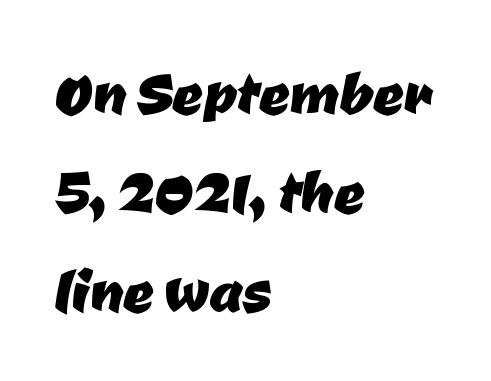
{"serif": "no", "width": "normal", "stroke_contrast": "low", "x_height": "medium", "monospaced": "no", "underline": "no", "align": "left", "line_spacing": "normal", "line_spacing_ratio": 1.32, "letter_spacing": "normal", "letter_spacing_em": 0.0, "glyph_px": 75}
